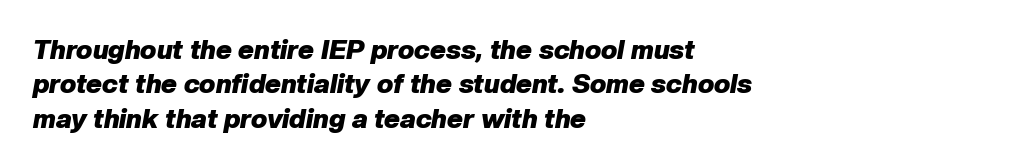
Q: Is the text bold? A: Yes.
Q: Is the text italic (slanted)? A: Yes, it leans right by about 10 degrees.
Q: Is the text underlined? A: No.
Q: How is the paragraph aligned? A: Left-aligned.
Q: Is the spacing between letters normal or unusually wide? A: Normal.
Q: Is the spacing between lines tight, normal or loose? A: Normal.
